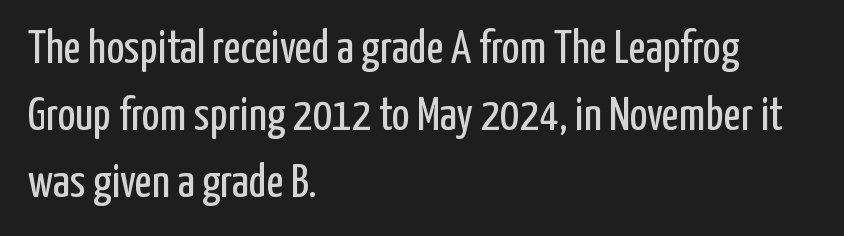
The image shows 47 px regular-weight, condensed sans-serif type, upright; set left-aligned, normal line spacing (1.43x), normal letter spacing, not underlined; low stroke contrast and a medium x-height.
